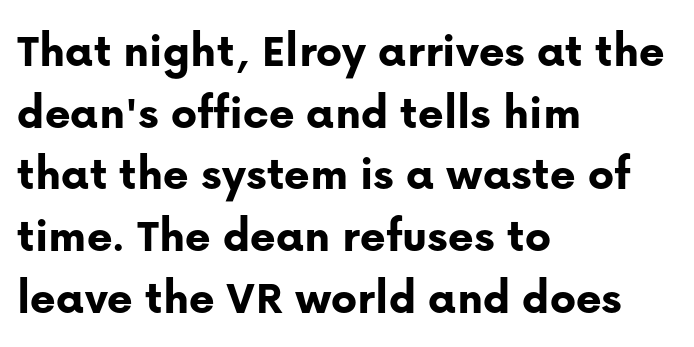
{"serif": "no", "italic": "no", "bold": "yes", "weight": "bold", "width": "normal", "stroke_contrast": "low", "x_height": "medium", "monospaced": "no", "underline": "no", "align": "left", "line_spacing": "normal", "line_spacing_ratio": 1.26, "letter_spacing": "normal", "letter_spacing_em": 0.0, "glyph_px": 49}
